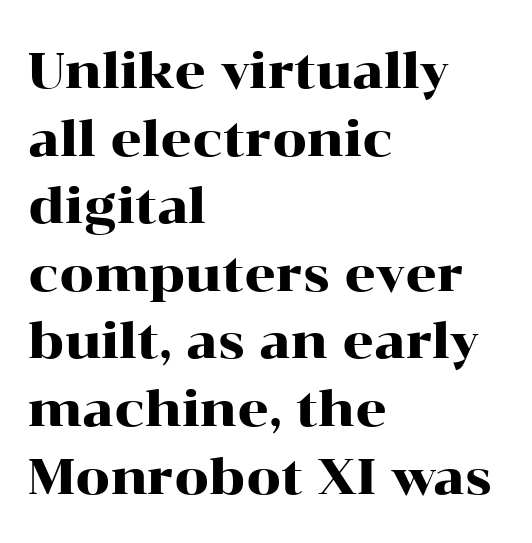
Q: Is the text italic (slanted)? A: No, it is upright.
Q: Is the typeface a serif or a sans-serif typeface? A: Serif.
Q: Is the text underlined? A: No.
Q: How is the paragraph aligned? A: Left-aligned.
Q: Is the spacing between letters normal or unusually wide? A: Normal.
Q: Is the spacing between lines tight, normal or loose? A: Normal.
Q: Width (condensed, normal, or wide)? A: Wide.
Q: Stroke contrast? A: High.
Q: x-height? A: Medium.
Q: Monospaced? A: No.
